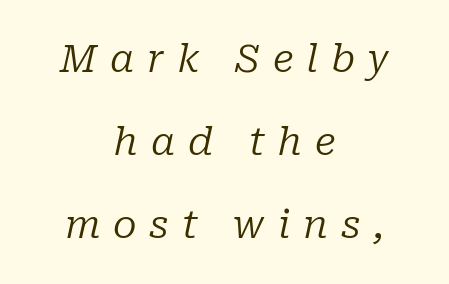
Q: Is the text bold? A: No.
Q: Is the text italic (slanted)? A: Yes, it leans right by about 10 degrees.
Q: Is the typeface a serif or a sans-serif typeface? A: Serif.
Q: Is the text underlined? A: No.
Q: How is the paragraph aligned? A: Centered.
Q: Is the spacing between letters normal or unusually wide? A: Unusually wide.
Q: Is the spacing between lines tight, normal or loose? A: Loose.
Q: Width (condensed, normal, or wide)? A: Normal.
Q: Stroke contrast? A: Low.
Q: x-height? A: Medium.
Q: Monospaced? A: No.
